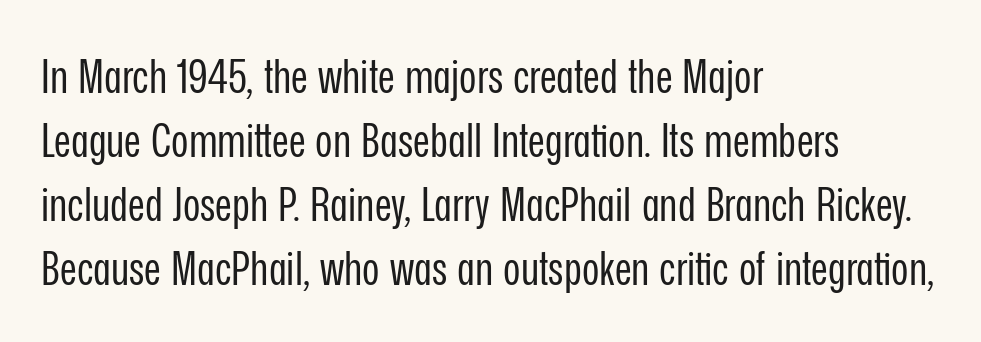
The image shows 47 px regular-weight, condensed sans-serif type, upright; set left-aligned, normal line spacing (1.36x), normal letter spacing, not underlined; low stroke contrast and a medium x-height.
